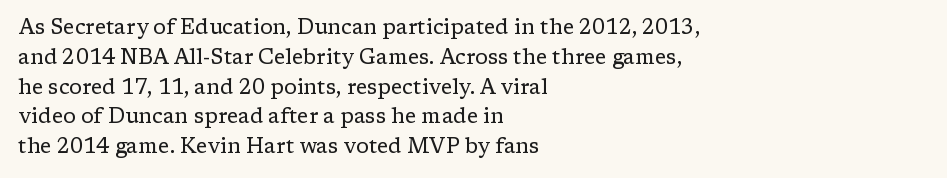
Quick note: interline space is typical. Nothing unusual about the tracking: characters are spaced as the font intends. Unmarked baselines from the first word to the last. No italicization has been applied; the sample stays upright.
